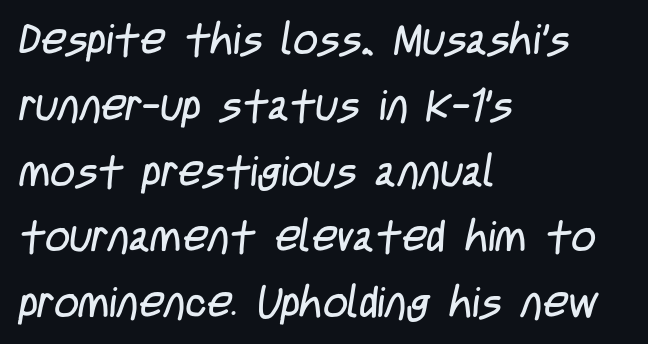
Nothing unusual about the tracking: characters are spaced as the font intends. One-word summary of the alignment: left. Note: no serifs on the glyphs. Proportional: the letters do not fall into vertical columns. Leading matches the norm, producing a regular column. The glyphs are unaccompanied by any horizontal stroke below them.
